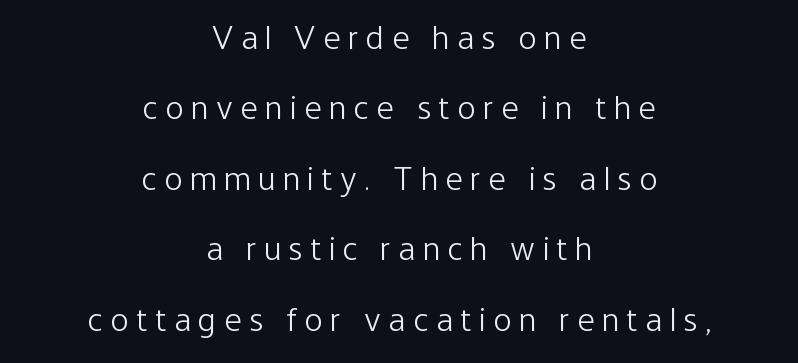
The image shows 34 px light, condensed sans-serif type, upright; set centered, loose line spacing (2.07x), unusually wide letter spacing (+0.23 em), not underlined; low stroke contrast and a medium x-height.
